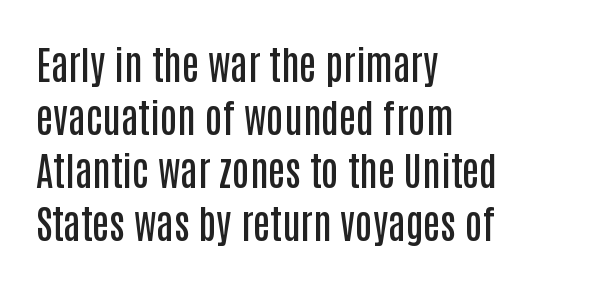
{"serif": "no", "italic": "no", "bold": "semi", "weight": "semibold", "width": "condensed", "stroke_contrast": "low", "x_height": "large", "monospaced": "no", "underline": "no", "align": "left", "line_spacing": "normal", "line_spacing_ratio": 1.36, "letter_spacing": "normal", "letter_spacing_em": 0.0, "glyph_px": 39}
